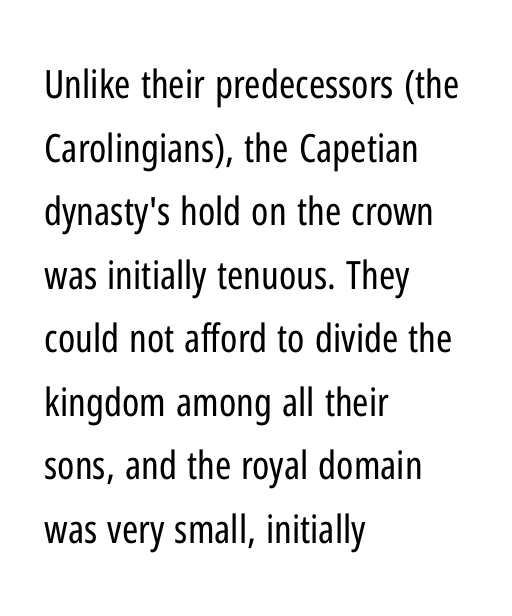
The image shows 39 px regular-weight, condensed sans-serif type, upright; set left-aligned, normal line spacing (1.63x), normal letter spacing, not underlined; low stroke contrast and a medium x-height.
